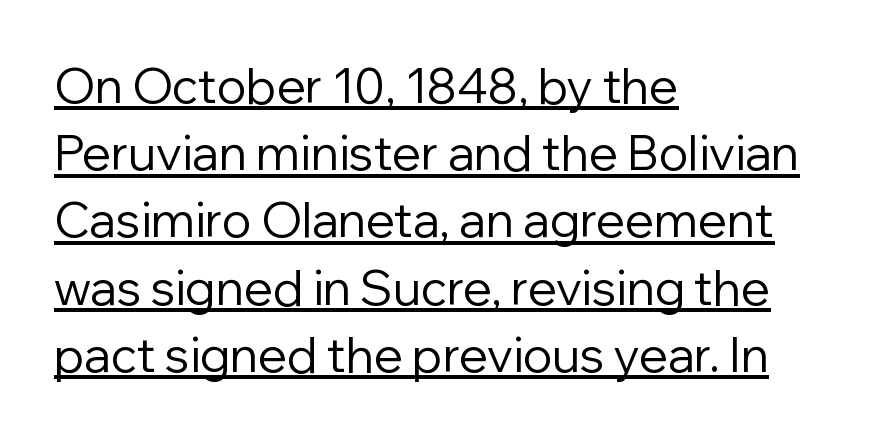
If you drew a ruler down the left edge, every line would touch it. Do the characters align in a grid? No, the font is proportional. This is roman type, the default non-slanted kind. Interline gaps are of average width in this sample. Students, observe the line beneath the letters — that is underlining.
